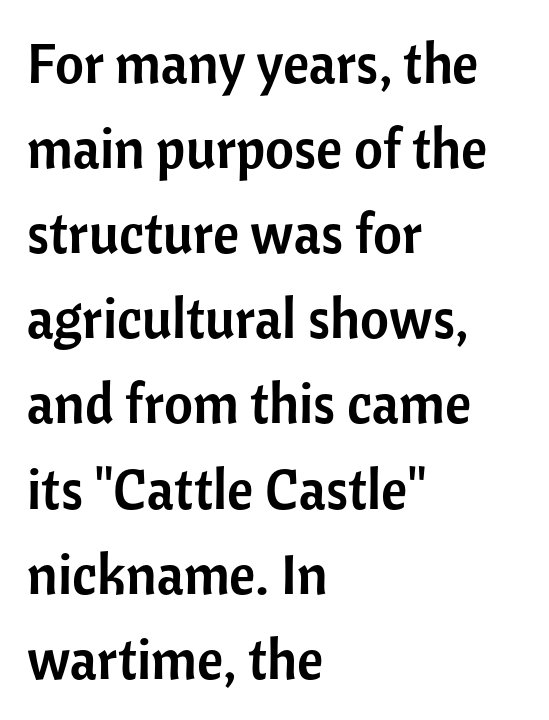
Nobody touched the tracking dial on this one. The font's upright variant was chosen for this text. Layout note: lines flush left. Each letter keeps its own natural width here, so spacing adapts to shape. Vertically, the passage feels balanced, rows spaced as you'd expect. Nothing sits at the stroke ends, so this counts as sans-serif.
